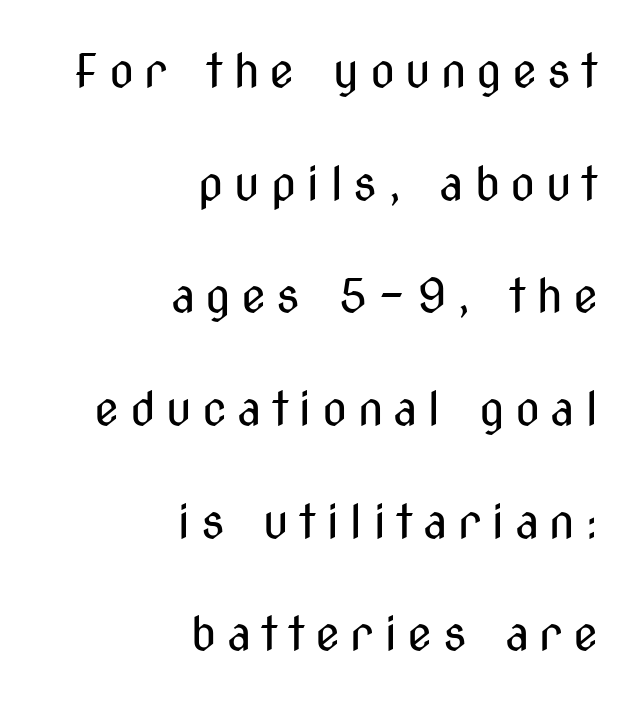
The passage shown stacks its lines with a broad gap. Regarding serifs, this sample does without them. Is this a heavy cut? Hardly; it is regular or lighter. Is the block centered? No — it sits flush against the right margin.
